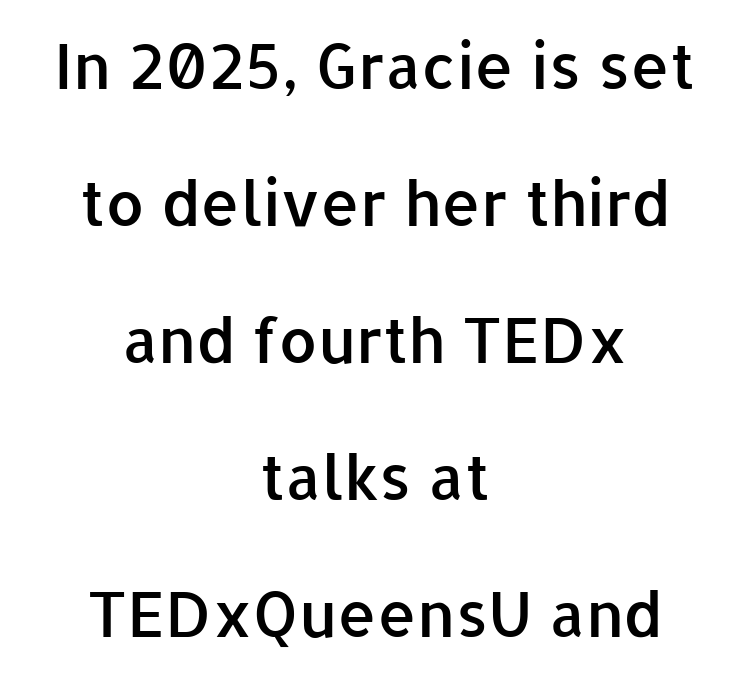
The image shows 62 px semibold sans-serif type, upright; set centered, loose line spacing (2.21x), normal letter spacing, not underlined; low stroke contrast and a medium x-height.
